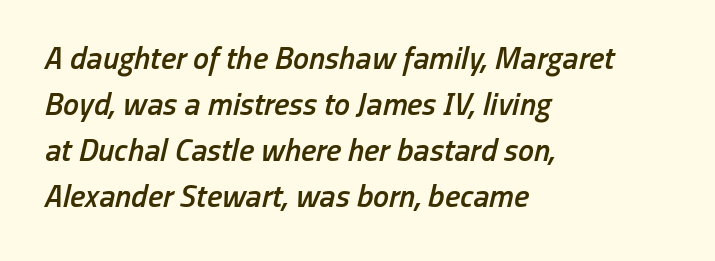
Q: Is the text bold? A: Semi-bold.
Q: Is the text italic (slanted)? A: Yes, it leans right by about 13 degrees.
Q: Is the text underlined? A: No.
Q: How is the paragraph aligned? A: Left-aligned.
Q: Is the spacing between letters normal or unusually wide? A: Normal.
Q: Is the spacing between lines tight, normal or loose? A: Normal.
Q: Width (condensed, normal, or wide)? A: Condensed.
Q: Stroke contrast? A: Low.
Q: x-height? A: Medium.
Q: Monospaced? A: No.
